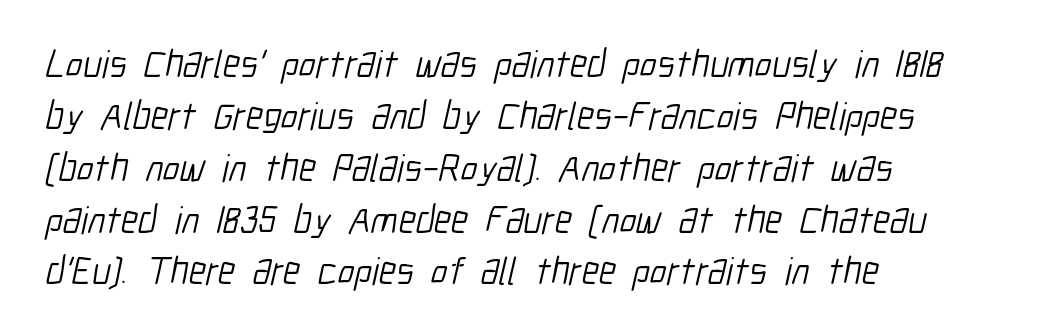
The image shows 39 px light, condensed sans-serif type; set left-aligned, normal line spacing (1.33x), normal letter spacing, not underlined; low stroke contrast and a medium x-height.
